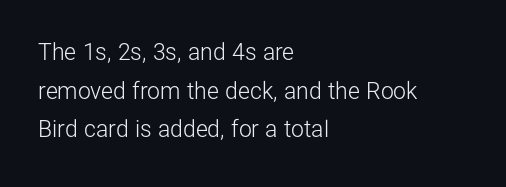
The image shows 23 px text type, upright; set left-aligned, normal line spacing (1.68x), normal letter spacing, not underlined.
